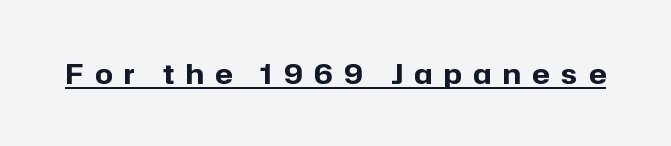
The image shows 28 px bold sans-serif type, upright; set unusually wide letter spacing (+0.41 em), underlined; low stroke contrast and a medium x-height.
